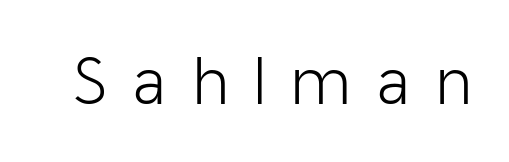
The image shows 70 px light sans-serif type, upright; set unusually wide letter spacing (+0.38 em), not underlined; low stroke contrast and a medium x-height.
